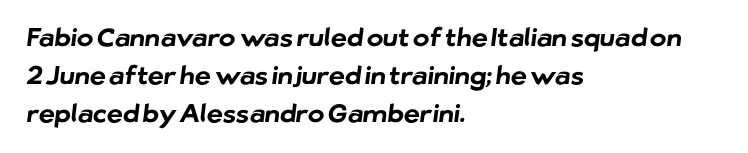
The gap between lines stays unmarked. Normally led — the rows are evenly, conventionally spaced. Alignment: flush left. Compared with an ordinary text face, these strokes are far heavier — a full bold. Students, note that the glyphs here touch the page at normal intervals.
